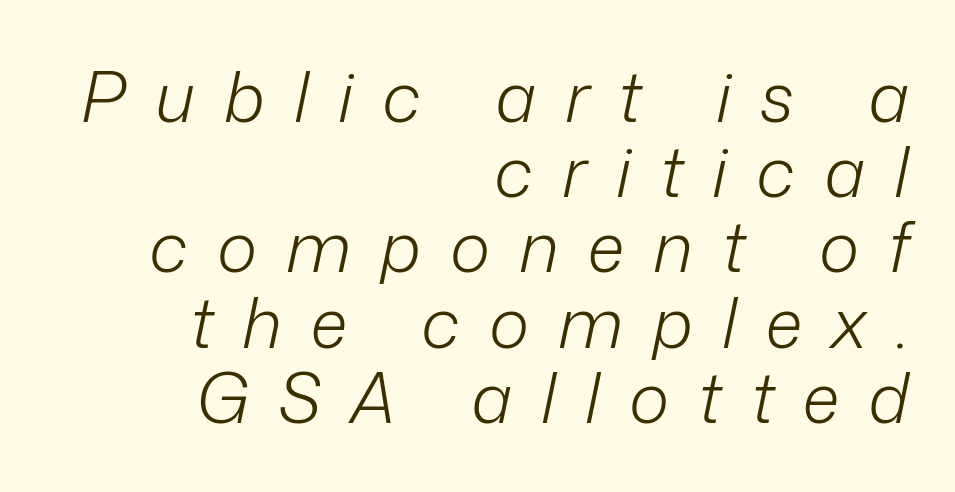
{"italic": "yes", "lean": "right", "slant_degrees": 12, "bold": "no", "weight": "light", "width": "normal", "stroke_contrast": "low", "x_height": "medium", "monospaced": "no", "underline": "no", "align": "right", "line_spacing": "tight", "line_spacing_ratio": 1.09, "letter_spacing": "wide", "letter_spacing_em": 0.42, "glyph_px": 69}
